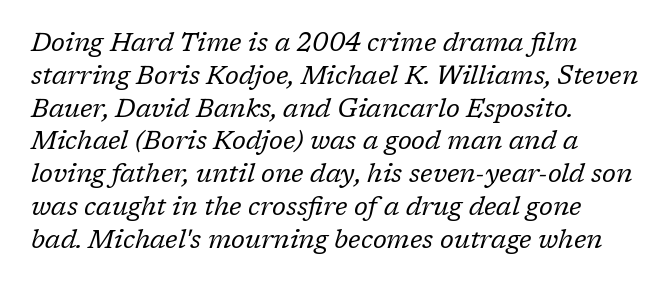
The image shows 26 px text type, italic (leaning right); set left-aligned, normal line spacing (1.26x), normal letter spacing, not underlined.
